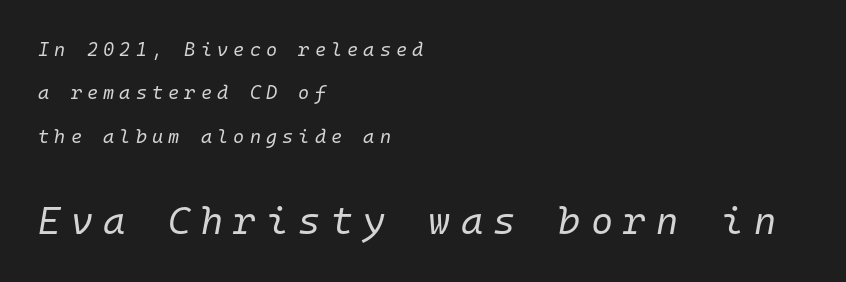
Q: Is the text bold? A: No.
Q: Is the text italic (slanted)? A: Yes, it leans right by about 10 degrees.
Q: Is the text underlined? A: No.
Q: How is the paragraph aligned? A: Left-aligned.
Q: Is the spacing between letters normal or unusually wide? A: Unusually wide.
Q: Is the spacing between lines tight, normal or loose? A: Loose.
Q: Which block of text is set in a larger size, the first (top) or the second (bottom)? A: The second (bottom) one.
Q: Width (condensed, normal, or wide)? A: Normal.
Q: Stroke contrast? A: Low.
Q: x-height? A: Medium.
Q: Monospaced? A: Yes.
